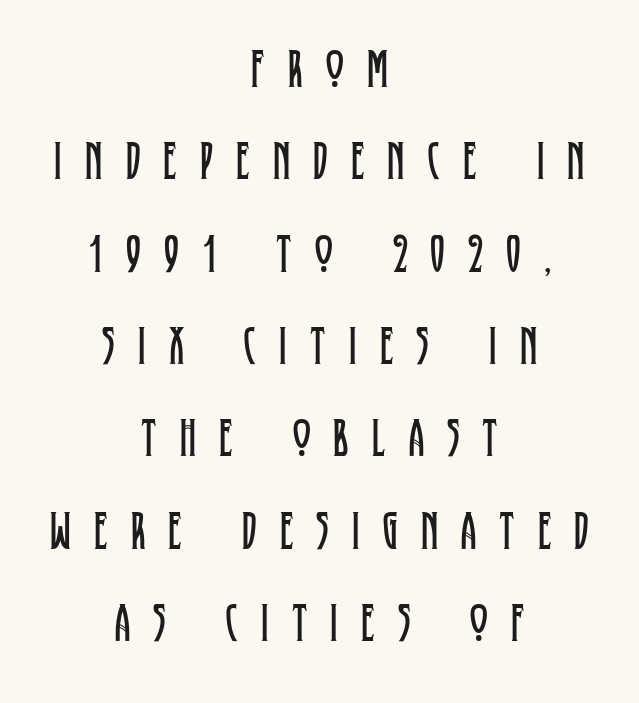
The image shows 54 px regular-weight, condensed serif type, upright; set centered, line spacing 1.71x, unusually wide letter spacing (+0.43 em), not underlined; low stroke contrast and a large x-height.
